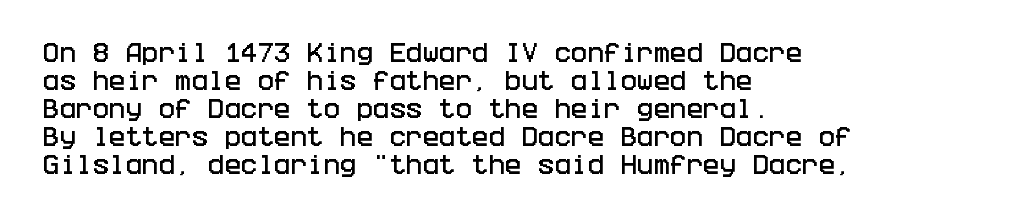
The image shows 22 px text type, upright; set left-aligned, normal line spacing (1.27x), normal letter spacing, not underlined.
